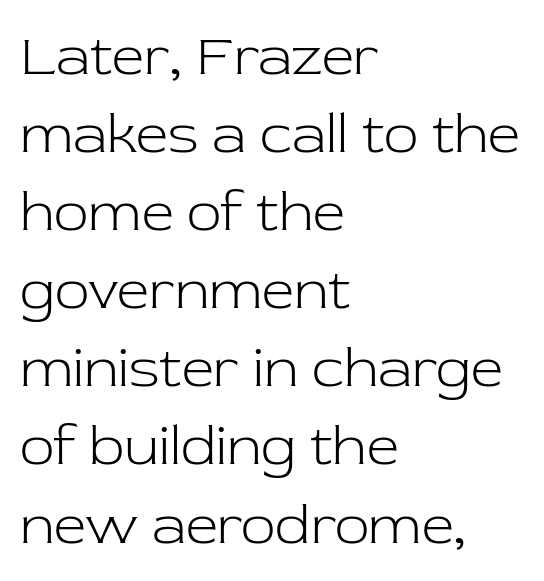
There is no visible air inserted between adjacent glyphs. Has an underline been added? It has not. This sample is left-justified, so line endings fall wherever the words run out. How would I describe the line gaps? Plain and ordinary. The lettering holds an erect, upright posture throughout. Stroke terminals: seriffed.
